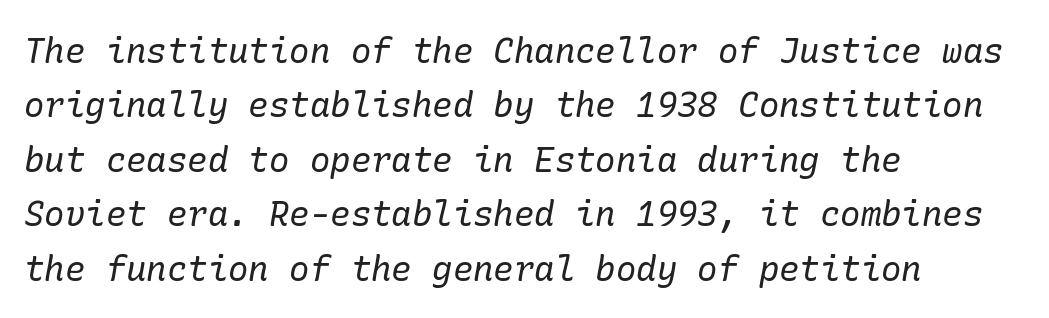
{"italic": "yes", "lean": "right", "slant_degrees": 10, "bold": "no", "weight": "regular", "width": "normal", "stroke_contrast": "low", "x_height": "medium", "underline": "no", "align": "left", "line_spacing": "normal", "line_spacing_ratio": 1.6, "letter_spacing": "normal", "letter_spacing_em": 0.0, "glyph_px": 34}
